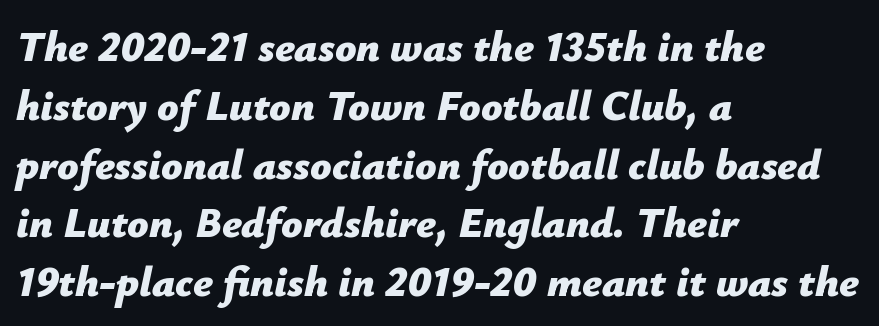
Q: Is the text bold? A: Yes.
Q: Is the text italic (slanted)? A: Yes, it leans right by about 12 degrees.
Q: Is the text underlined? A: No.
Q: How is the paragraph aligned? A: Left-aligned.
Q: Is the spacing between letters normal or unusually wide? A: Normal.
Q: Is the spacing between lines tight, normal or loose? A: Normal.
Q: Width (condensed, normal, or wide)? A: Normal.
Q: Stroke contrast? A: Low.
Q: x-height? A: Medium.
Q: Monospaced? A: No.
